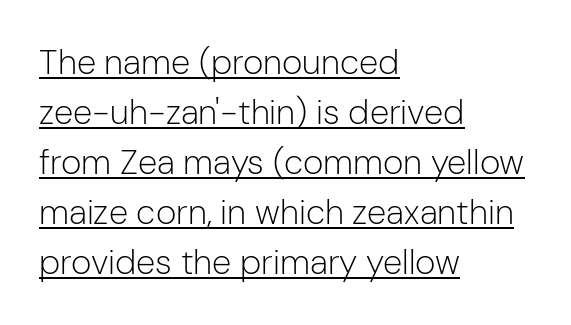
Q: Is the text bold? A: No.
Q: Is the text italic (slanted)? A: No, it is upright.
Q: Is the typeface a serif or a sans-serif typeface? A: Sans-serif.
Q: Is the text underlined? A: Yes.
Q: How is the paragraph aligned? A: Left-aligned.
Q: Is the spacing between letters normal or unusually wide? A: Normal.
Q: Is the spacing between lines tight, normal or loose? A: Normal.
Q: Width (condensed, normal, or wide)? A: Normal.
Q: Stroke contrast? A: Low.
Q: x-height? A: Medium.
Q: Monospaced? A: No.
